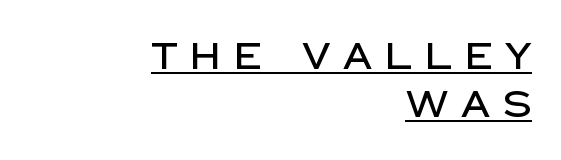
{"serif": "no", "italic": "no", "width": "normal", "stroke_contrast": "low", "x_height": "large", "monospaced": "no", "underline": "yes", "align": "right", "line_spacing": "normal", "line_spacing_ratio": 1.29, "letter_spacing": "wide", "letter_spacing_em": 0.35, "glyph_px": 37}
